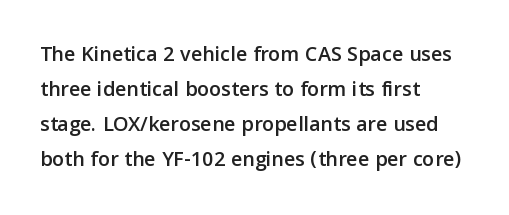
{"italic": "no", "underline": "no", "align": "left", "line_spacing": "normal", "line_spacing_ratio": 1.59, "letter_spacing": "normal", "letter_spacing_em": 0.0, "glyph_px": 22}
